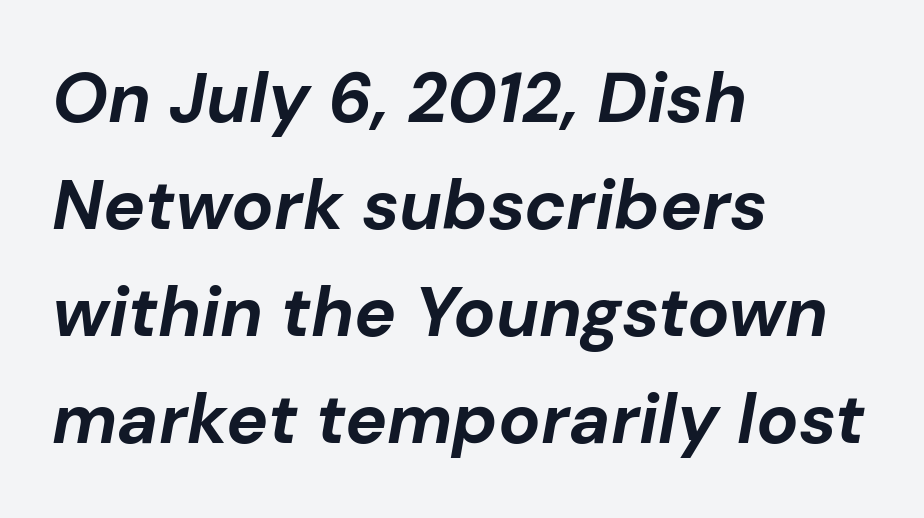
The face used here has the dense, thick strokes of a bold. The passage shown is not underscored anywhere. A typesetter would mark this as italic. The passage shown is typed in a proportional face where columns would drift. In terms of letterspacing, this is plain default setting.
